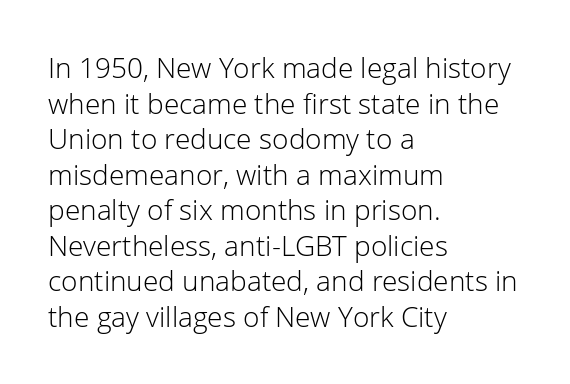
The horizontal fit of the characters is conventional and even. Left-aligned paragraph, ragged on the right. No word sits above an underline. Note the varied advance widths — an 'i' is clearly narrower than an 'm'.
